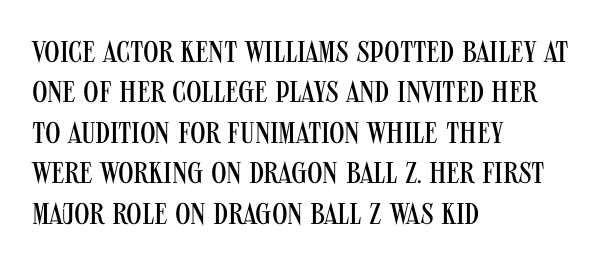
Q: Is the text bold? A: No.
Q: Is the text italic (slanted)? A: No, it is upright.
Q: Is the typeface a serif or a sans-serif typeface? A: Sans-serif.
Q: Is the text underlined? A: No.
Q: How is the paragraph aligned? A: Left-aligned.
Q: Is the spacing between letters normal or unusually wide? A: Normal.
Q: Is the spacing between lines tight, normal or loose? A: Normal.
Q: Width (condensed, normal, or wide)? A: Condensed.
Q: Stroke contrast? A: Medium.
Q: x-height? A: Large.
Q: Monospaced? A: No.
